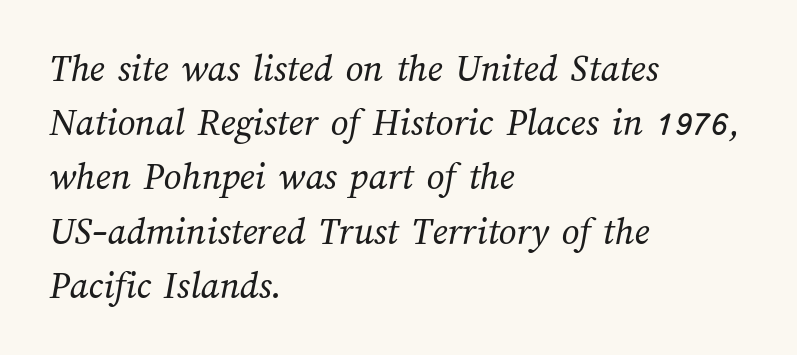
Q: Is the text bold? A: No.
Q: Is the text underlined? A: No.
Q: How is the paragraph aligned? A: Left-aligned.
Q: Is the spacing between letters normal or unusually wide? A: Normal.
Q: Is the spacing between lines tight, normal or loose? A: Normal.
Q: Width (condensed, normal, or wide)? A: Normal.
Q: Stroke contrast? A: Medium.
Q: x-height? A: Medium.
Q: Monospaced? A: No.
